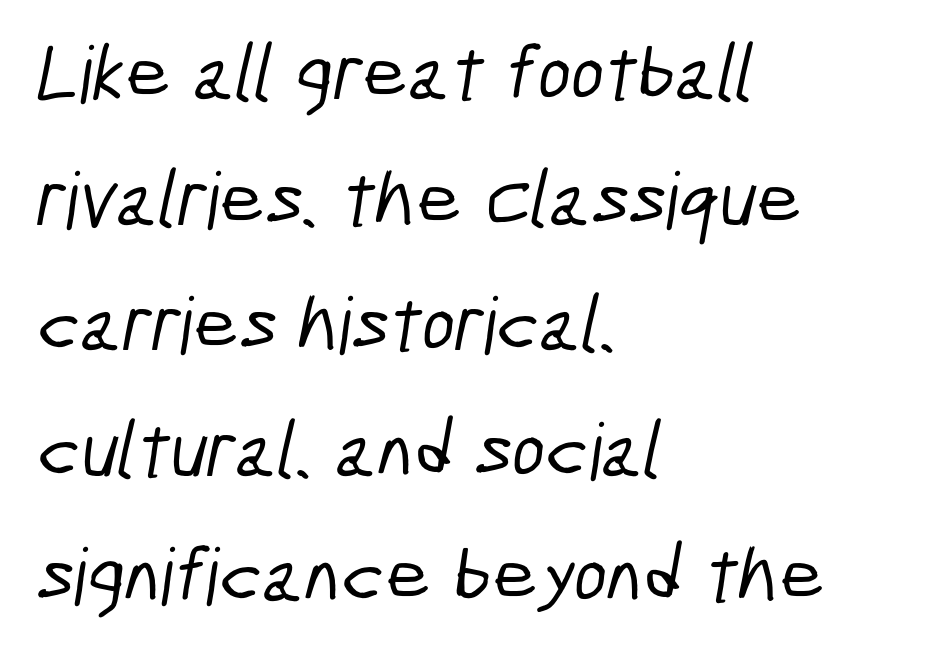
This sample keeps an unexceptional amount of space between lines. A bare baseline throughout the passage. Is the letter spacing exaggerated? No — it looks like the ordinary default. Horizontally, the lines are justified to the leading edge only. Spacing verdict: proportional, widths tailored to each character.
